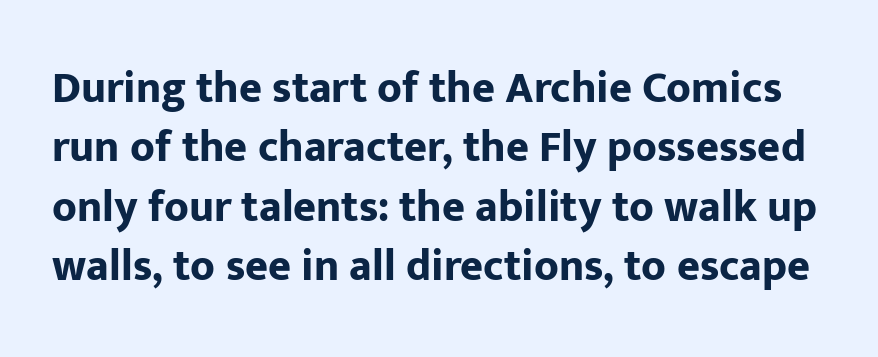
The image shows 44 px bold sans-serif type, upright; set normal line spacing (1.35x), normal letter spacing, not underlined; low stroke contrast and a medium x-height.
